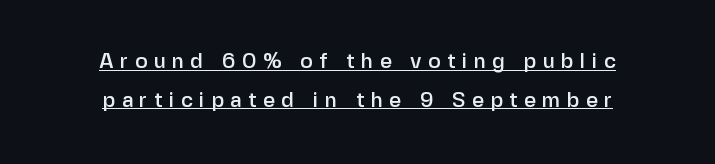
{"italic": "no", "underline": "yes", "align": "center", "line_spacing_ratio": 1.84, "letter_spacing": "wide", "letter_spacing_em": 0.3, "glyph_px": 21}
